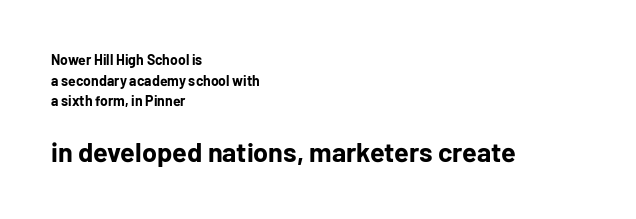
Q: Is the text bold? A: Yes.
Q: Is the text italic (slanted)? A: No, it is upright.
Q: Is the text underlined? A: No.
Q: How is the paragraph aligned? A: Left-aligned.
Q: Is the spacing between letters normal or unusually wide? A: Normal.
Q: Is the spacing between lines tight, normal or loose? A: Normal.
Q: Which block of text is set in a larger size, the first (top) or the second (bottom)? A: The second (bottom) one.
